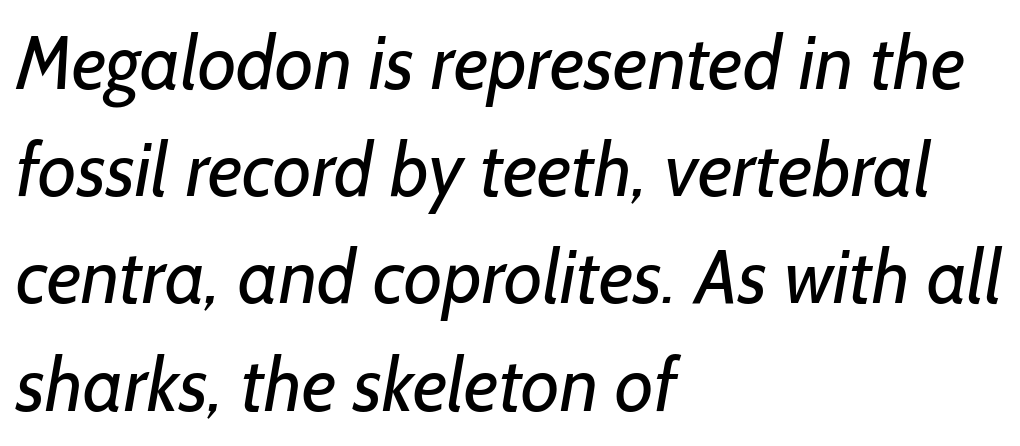
Q: Is the text bold? A: No.
Q: Is the typeface a serif or a sans-serif typeface? A: Sans-serif.
Q: Is the text underlined? A: No.
Q: How is the paragraph aligned? A: Left-aligned.
Q: Is the spacing between letters normal or unusually wide? A: Normal.
Q: Is the spacing between lines tight, normal or loose? A: Normal.
Q: Width (condensed, normal, or wide)? A: Normal.
Q: Stroke contrast? A: Low.
Q: x-height? A: Medium.
Q: Monospaced? A: No.
